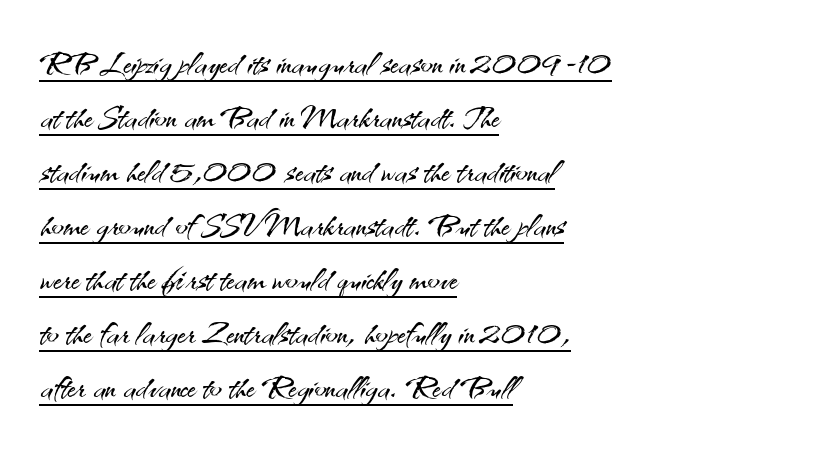
Descenders here cross a horizontal rule under the line. Students, note that the glyphs here touch the page at normal intervals. Serif or sans? Sans — the stroke terminals are bare.
